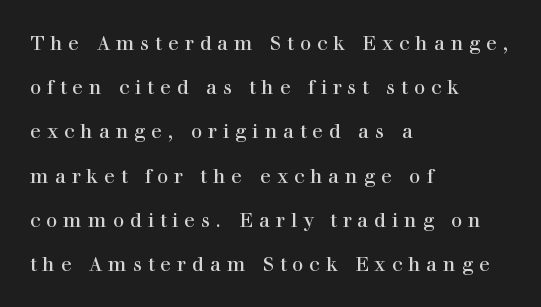
{"italic": "no", "bold": "no", "underline": "no", "align": "left", "line_spacing": "loose", "line_spacing_ratio": 2.21, "letter_spacing": "wide", "letter_spacing_em": 0.29, "glyph_px": 20}
